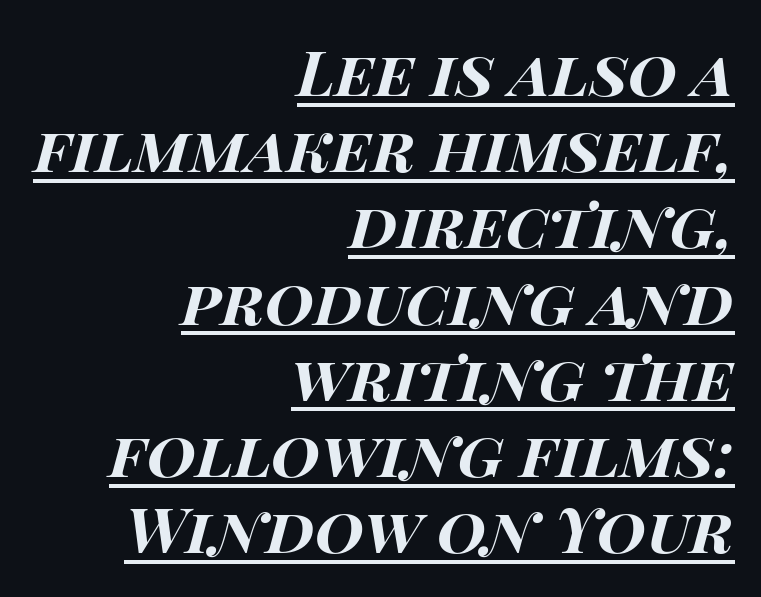
{"italic": "yes", "lean": "right", "slant_degrees": 15, "bold": "yes", "weight": "bold", "width": "wide", "stroke_contrast": "high", "x_height": "large", "monospaced": "no", "underline": "yes", "align": "right", "line_spacing_ratio": 1.21, "letter_spacing": "normal", "letter_spacing_em": 0.0, "glyph_px": 63}
